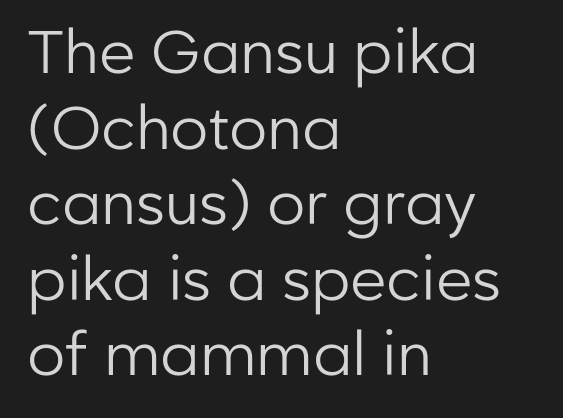
{"serif": "no", "italic": "no", "bold": "no", "weight": "regular", "width": "normal", "stroke_contrast": "low", "x_height": "medium", "monospaced": "no", "underline": "no", "align": "left", "line_spacing": "normal", "line_spacing_ratio": 1.26, "letter_spacing": "normal", "letter_spacing_em": 0.0, "glyph_px": 60}
